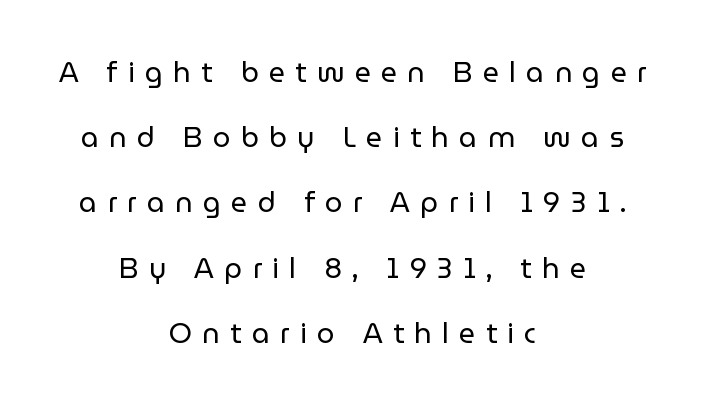
The image shows 28 px regular-weight sans-serif type, upright; set centered, loose line spacing (2.33x), unusually wide letter spacing (+0.37 em), not underlined; low stroke contrast and a medium x-height.
